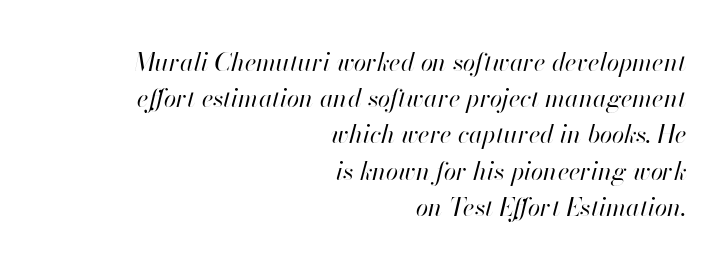
The image shows 25 px text type, italic (leaning right); set right-aligned, normal line spacing (1.45x), normal letter spacing, not underlined.
